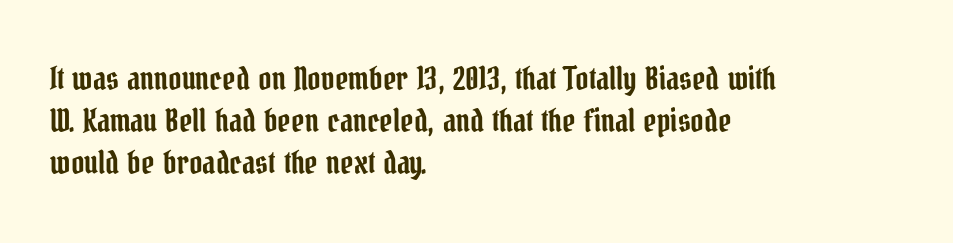
Q: Is the text italic (slanted)? A: No, it is upright.
Q: Is the typeface a serif or a sans-serif typeface? A: Serif.
Q: Is the text underlined? A: No.
Q: How is the paragraph aligned? A: Left-aligned.
Q: Is the spacing between letters normal or unusually wide? A: Normal.
Q: Is the spacing between lines tight, normal or loose? A: Normal.
Q: Width (condensed, normal, or wide)? A: Condensed.
Q: Stroke contrast? A: Low.
Q: x-height? A: Medium.
Q: Monospaced? A: No.
